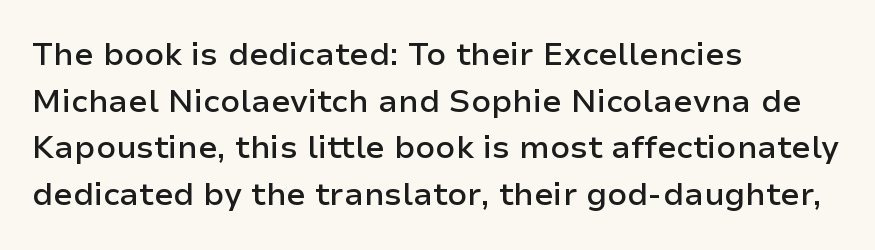
Q: Is the text bold? A: Semi-bold.
Q: Is the text italic (slanted)? A: No, it is upright.
Q: Is the typeface a serif or a sans-serif typeface? A: Sans-serif.
Q: Is the text underlined? A: No.
Q: How is the paragraph aligned? A: Left-aligned.
Q: Is the spacing between letters normal or unusually wide? A: Normal.
Q: Is the spacing between lines tight, normal or loose? A: Normal.
Q: Width (condensed, normal, or wide)? A: Normal.
Q: Stroke contrast? A: Low.
Q: x-height? A: Medium.
Q: Monospaced? A: No.
